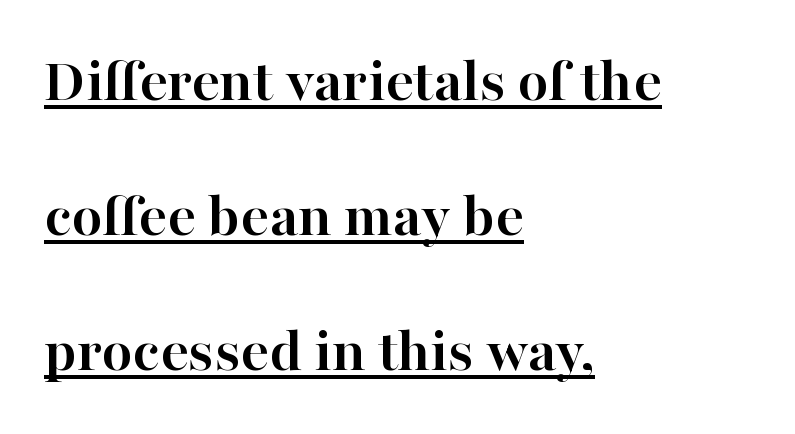
Check where the strokes stop: tiny serifs finish them off. Students, observe the line beneath the letters — that is underlining. In terms of posture, this sample is upright. Horizontally, the lines are justified to the leading edge only.
